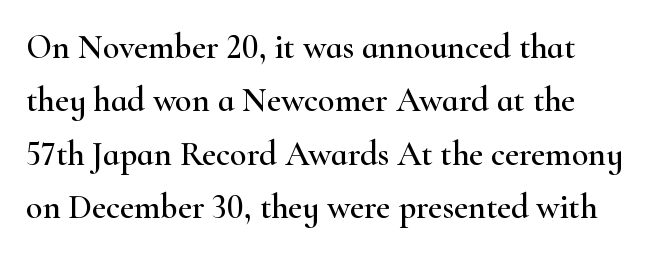
{"serif": "yes", "italic": "no", "width": "wide", "stroke_contrast": "high", "x_height": "small", "monospaced": "no", "underline": "no", "align": "left", "line_spacing": "normal", "line_spacing_ratio": 1.57, "letter_spacing": "normal", "letter_spacing_em": 0.0, "glyph_px": 34}
